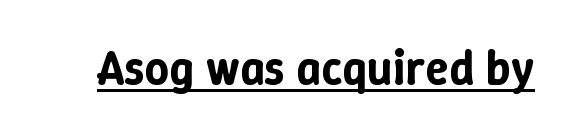
The image shows 48 px text type, upright; set normal letter spacing, underlined; low stroke contrast and a medium x-height.
